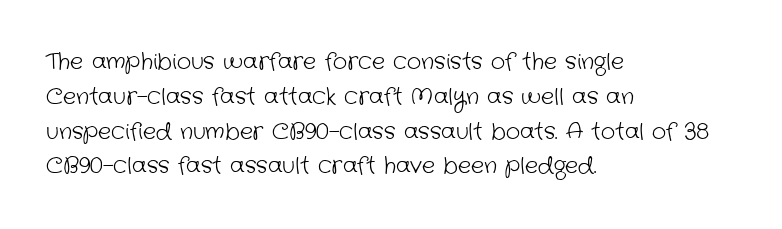
Q: Is the text bold? A: No.
Q: Is the text underlined? A: No.
Q: How is the paragraph aligned? A: Left-aligned.
Q: Is the spacing between letters normal or unusually wide? A: Normal.
Q: Is the spacing between lines tight, normal or loose? A: Normal.
